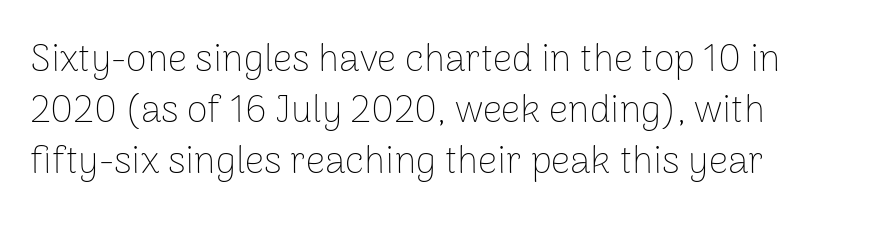
{"serif": "no", "italic": "no", "bold": "no", "weight": "thin", "width": "normal", "stroke_contrast": "low", "x_height": "medium", "monospaced": "no", "underline": "no", "line_spacing": "normal", "line_spacing_ratio": 1.34, "letter_spacing": "normal", "letter_spacing_em": 0.0, "glyph_px": 38}
